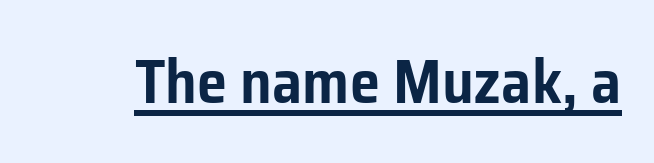
The image shows 61 px sans-serif type, upright; set normal letter spacing, underlined; low stroke contrast and a medium x-height.
